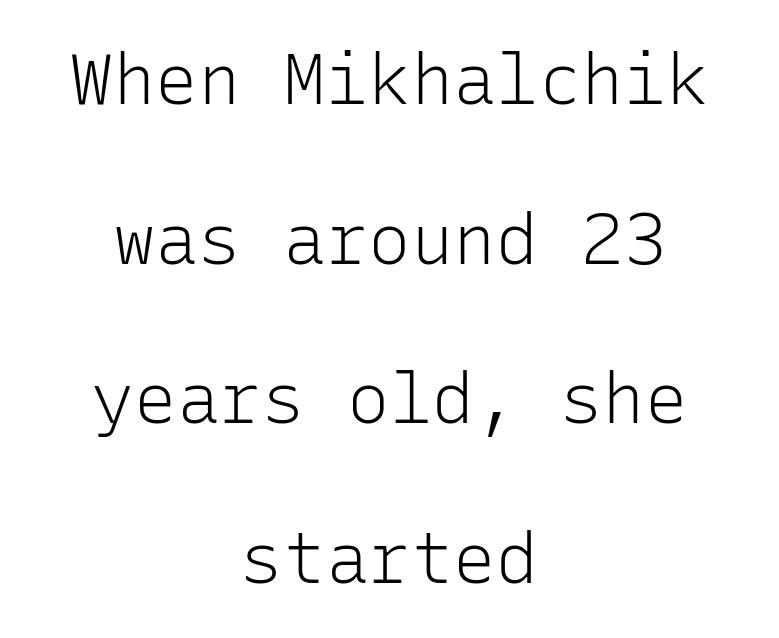
Q: Is the text bold? A: No.
Q: Is the text italic (slanted)? A: No, it is upright.
Q: Is the typeface a serif or a sans-serif typeface? A: Sans-serif.
Q: Is the text underlined? A: No.
Q: How is the paragraph aligned? A: Centered.
Q: Is the spacing between letters normal or unusually wide? A: Normal.
Q: Is the spacing between lines tight, normal or loose? A: Loose.
Q: Width (condensed, normal, or wide)? A: Normal.
Q: Stroke contrast? A: Low.
Q: x-height? A: Medium.
Q: Monospaced? A: Yes.
